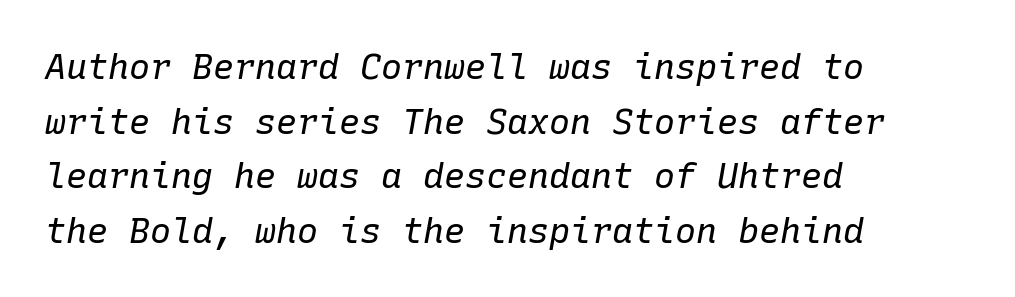
The image shows 35 px regular-weight type, italic (leaning right), monospaced; set left-aligned, normal line spacing (1.56x), normal letter spacing, not underlined; low stroke contrast and a medium x-height.
